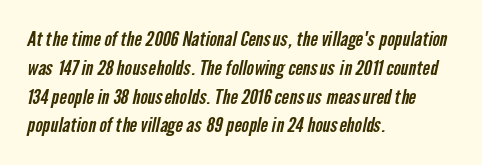
Q: Is the text underlined? A: No.
Q: How is the paragraph aligned? A: Left-aligned.
Q: Is the spacing between letters normal or unusually wide? A: Normal.
Q: Is the spacing between lines tight, normal or loose? A: Normal.
